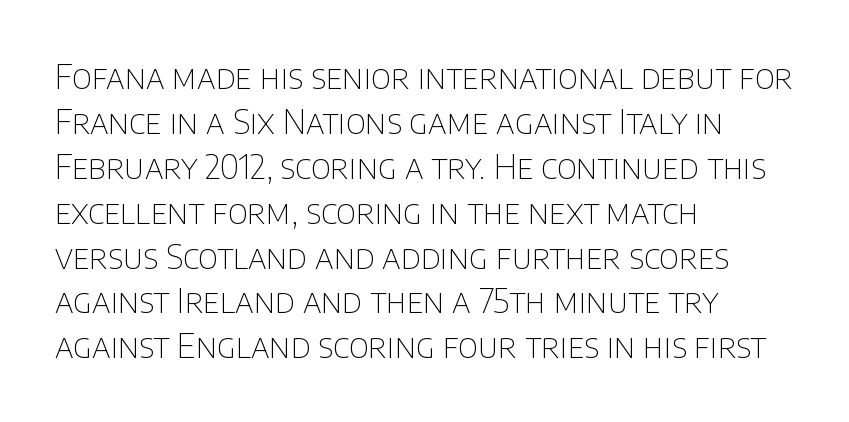
The image shows 33 px thin sans-serif type, upright; set left-aligned, normal line spacing (1.36x), normal letter spacing, not underlined; low stroke contrast and a large x-height.
